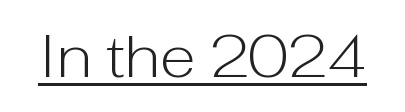
The image shows 59 px light sans-serif type, upright; set normal letter spacing, underlined; low stroke contrast and a medium x-height.
